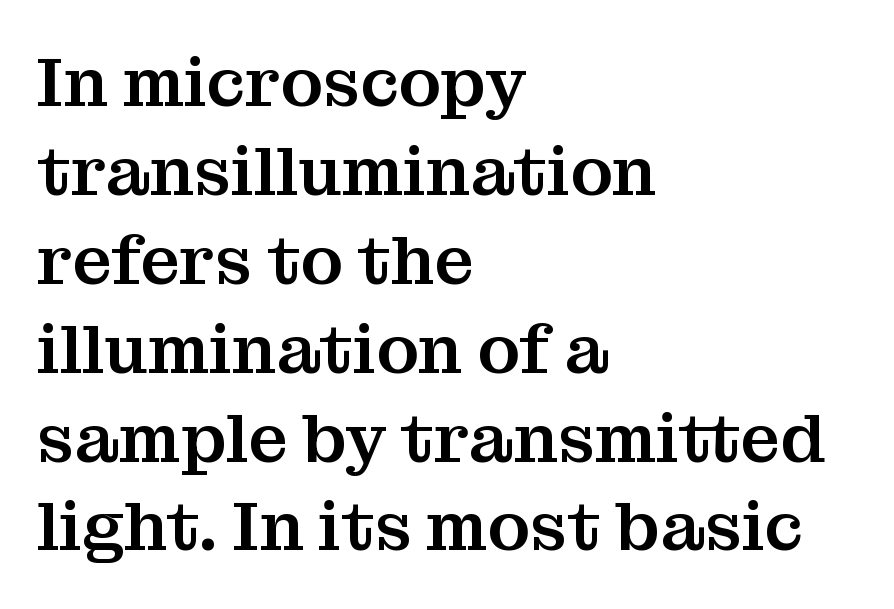
Q: Is the text italic (slanted)? A: No, it is upright.
Q: Is the typeface a serif or a sans-serif typeface? A: Serif.
Q: Is the text underlined? A: No.
Q: How is the paragraph aligned? A: Left-aligned.
Q: Is the spacing between letters normal or unusually wide? A: Normal.
Q: Is the spacing between lines tight, normal or loose? A: Normal.
Q: Width (condensed, normal, or wide)? A: Normal.
Q: Stroke contrast? A: Medium.
Q: x-height? A: Medium.
Q: Monospaced? A: No.
